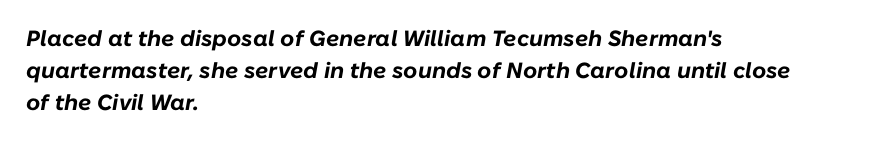
Q: Is the text bold? A: Yes.
Q: Is the text italic (slanted)? A: Yes, it leans right by about 10 degrees.
Q: Is the text underlined? A: No.
Q: How is the paragraph aligned? A: Left-aligned.
Q: Is the spacing between letters normal or unusually wide? A: Normal.
Q: Is the spacing between lines tight, normal or loose? A: Normal.
